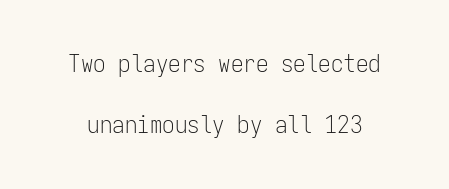
The image shows 25 px text type, upright; set loose line spacing (2.46x), normal letter spacing, not underlined.
